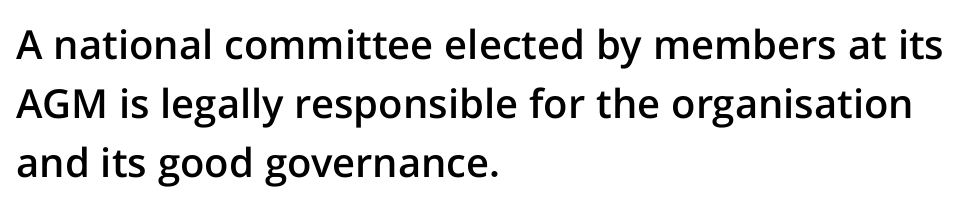
Unlike italic type, these characters show no tilt at all. The characters look somewhat weighty, a semibold short of true bold. Notice how descenders clear the ascenders below comfortably — that's standard leading. Each letter keeps its own natural width here, so spacing adapts to shape. The letters sit at their default tracking, neither squeezed nor spread.
